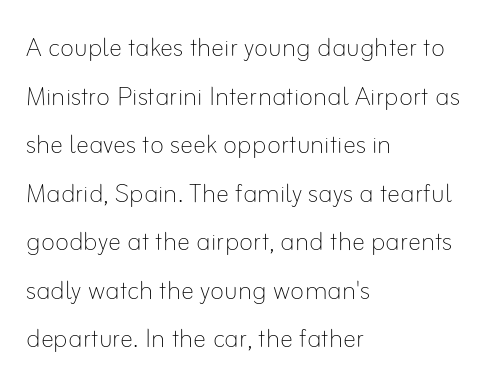
What stands out about the letter spacing? Nothing — it is the standard amount. Ordinary non-slanted type is in use. Quick note: interline space is typical. Stroke mass is kept to a normal reading level or below. Layout note: lines flush left. This sample has the flowing, uneven cadence of proportional lettering.
